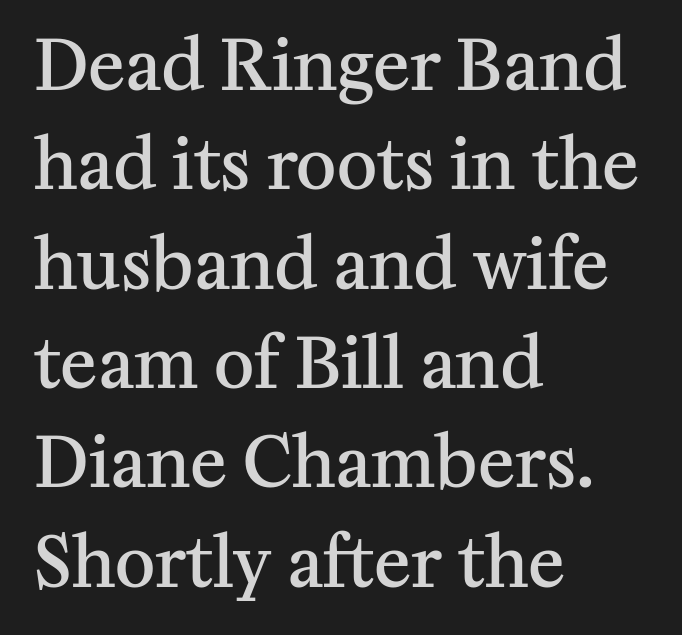
Q: Is the text bold? A: Semi-bold.
Q: Is the text italic (slanted)? A: No, it is upright.
Q: Is the typeface a serif or a sans-serif typeface? A: Serif.
Q: Is the text underlined? A: No.
Q: How is the paragraph aligned? A: Left-aligned.
Q: Is the spacing between letters normal or unusually wide? A: Normal.
Q: Is the spacing between lines tight, normal or loose? A: Normal.
Q: Width (condensed, normal, or wide)? A: Normal.
Q: Stroke contrast? A: Medium.
Q: x-height? A: Medium.
Q: Monospaced? A: No.
